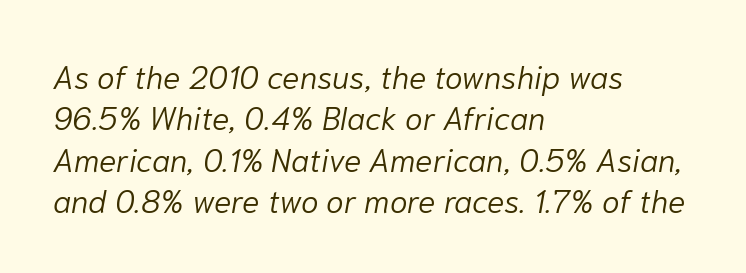
The image shows 32 px light type, italic (leaning right); set left-aligned, normal line spacing (1.29x), normal letter spacing, not underlined; low stroke contrast and a medium x-height.
